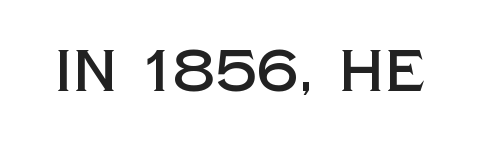
The image shows 59 px sans-serif type, upright; set normal letter spacing, not underlined; a large x-height.
